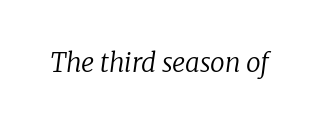
{"italic": "yes", "lean": "right", "slant_degrees": 8, "bold": "no", "underline": "no", "letter_spacing": "normal", "letter_spacing_em": 0.0, "glyph_px": 26}
